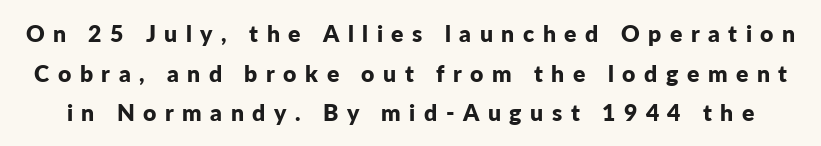
Q: Is the text bold? A: Yes.
Q: Is the text italic (slanted)? A: No, it is upright.
Q: Is the text underlined? A: No.
Q: Is the spacing between letters normal or unusually wide? A: Unusually wide.
